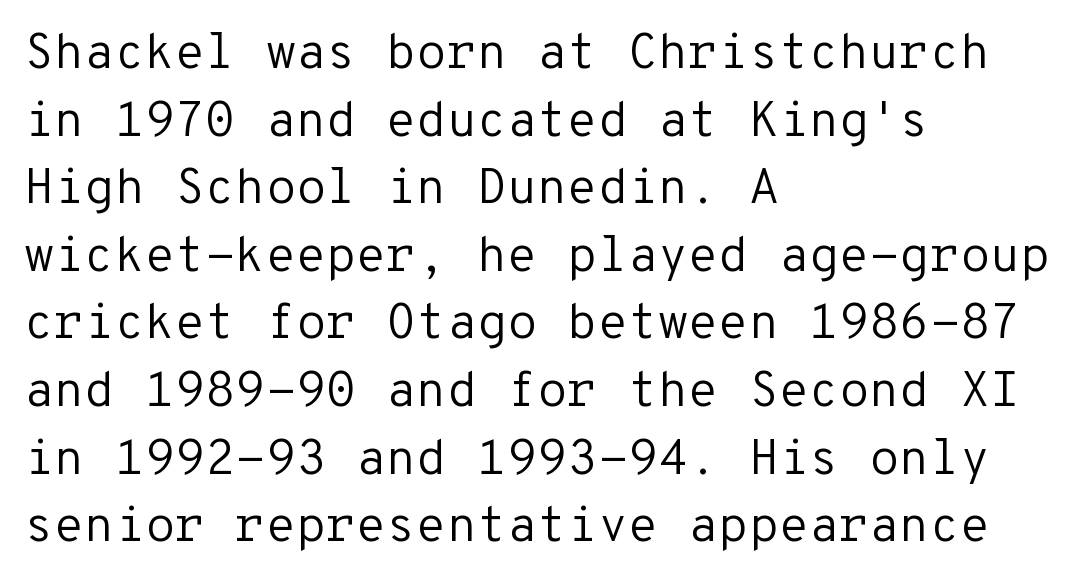
Q: Is the text bold? A: No.
Q: Is the text italic (slanted)? A: No, it is upright.
Q: Is the typeface a serif or a sans-serif typeface? A: Sans-serif.
Q: Is the text underlined? A: No.
Q: How is the paragraph aligned? A: Left-aligned.
Q: Is the spacing between letters normal or unusually wide? A: Normal.
Q: Is the spacing between lines tight, normal or loose? A: Normal.
Q: Width (condensed, normal, or wide)? A: Normal.
Q: Stroke contrast? A: Low.
Q: x-height? A: Medium.
Q: Monospaced? A: Yes.
